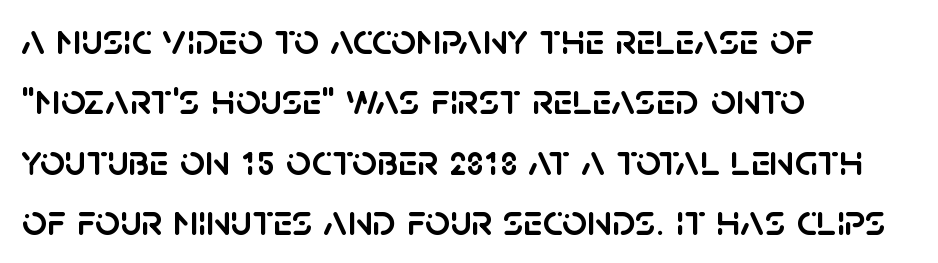
Honestly, there is no underline to notice here at all. These lines are composed in type without serifs. The tracking reads as untouched default to a designer's eye. How would I describe the line gaps? Plain and ordinary.
